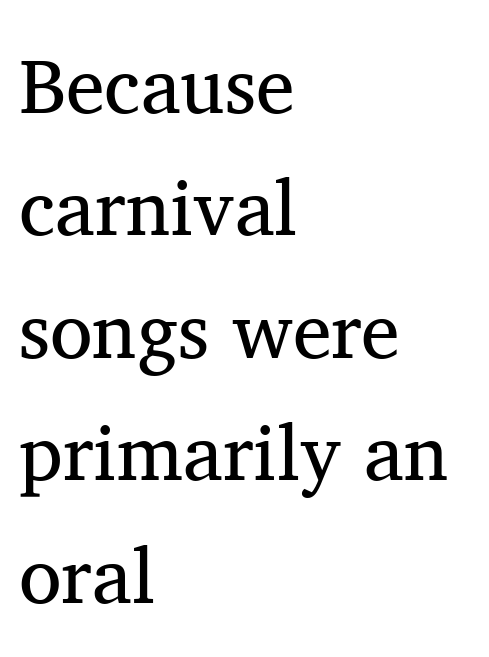
The image shows 78 px regular-weight serif type, upright; set left-aligned, normal line spacing (1.57x), normal letter spacing, not underlined; medium stroke contrast and a medium x-height.
